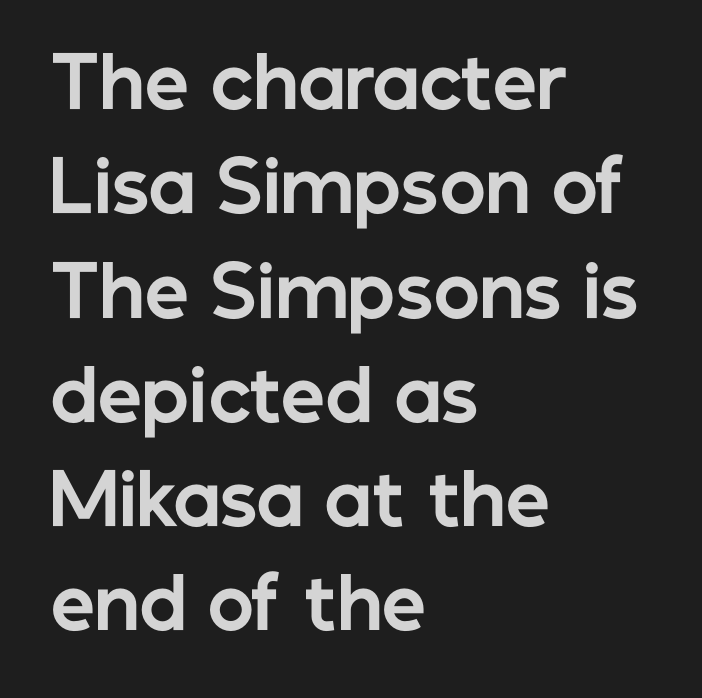
Q: Is the text bold? A: Yes.
Q: Is the text italic (slanted)? A: No, it is upright.
Q: Is the typeface a serif or a sans-serif typeface? A: Sans-serif.
Q: Is the text underlined? A: No.
Q: How is the paragraph aligned? A: Left-aligned.
Q: Is the spacing between letters normal or unusually wide? A: Normal.
Q: Is the spacing between lines tight, normal or loose? A: Normal.
Q: Width (condensed, normal, or wide)? A: Normal.
Q: Stroke contrast? A: Low.
Q: x-height? A: Medium.
Q: Monospaced? A: No.
